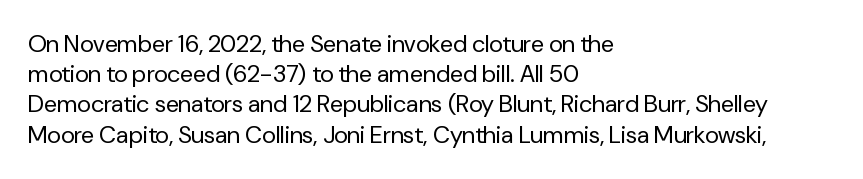
Q: Is the text bold? A: No.
Q: Is the text italic (slanted)? A: No, it is upright.
Q: Is the text underlined? A: No.
Q: How is the paragraph aligned? A: Left-aligned.
Q: Is the spacing between letters normal or unusually wide? A: Normal.
Q: Is the spacing between lines tight, normal or loose? A: Normal.
